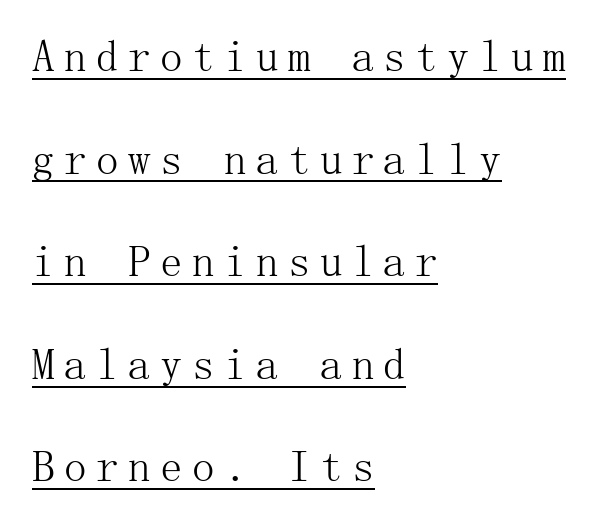
The image shows 45 px light serif type, upright; set left-aligned, loose line spacing (2.28x), unusually wide letter spacing (+0.21 em), underlined; medium stroke contrast and a medium x-height.
